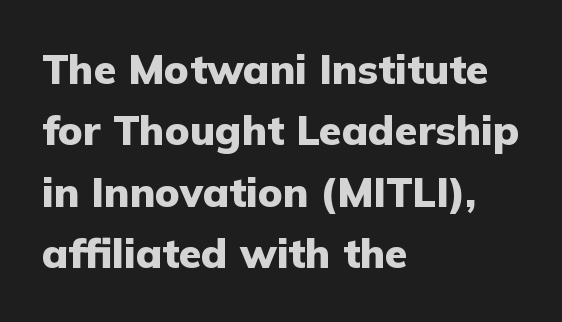
{"serif": "no", "italic": "no", "bold": "yes", "weight": "heavy", "width": "normal", "stroke_contrast": "low", "x_height": "medium", "monospaced": "no", "underline": "no", "align": "left", "line_spacing": "normal", "line_spacing_ratio": 1.5, "letter_spacing": "normal", "letter_spacing_em": 0.0, "glyph_px": 41}
